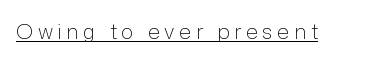
{"italic": "no", "bold": "no", "underline": "yes", "letter_spacing": "wide", "letter_spacing_em": 0.22, "glyph_px": 21}
